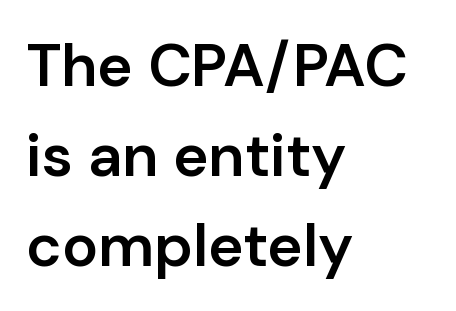
Q: Is the text bold? A: Semi-bold.
Q: Is the text italic (slanted)? A: No, it is upright.
Q: Is the typeface a serif or a sans-serif typeface? A: Sans-serif.
Q: Is the text underlined? A: No.
Q: How is the paragraph aligned? A: Left-aligned.
Q: Is the spacing between letters normal or unusually wide? A: Normal.
Q: Is the spacing between lines tight, normal or loose? A: Normal.
Q: Width (condensed, normal, or wide)? A: Normal.
Q: Stroke contrast? A: Low.
Q: x-height? A: Medium.
Q: Monospaced? A: No.
